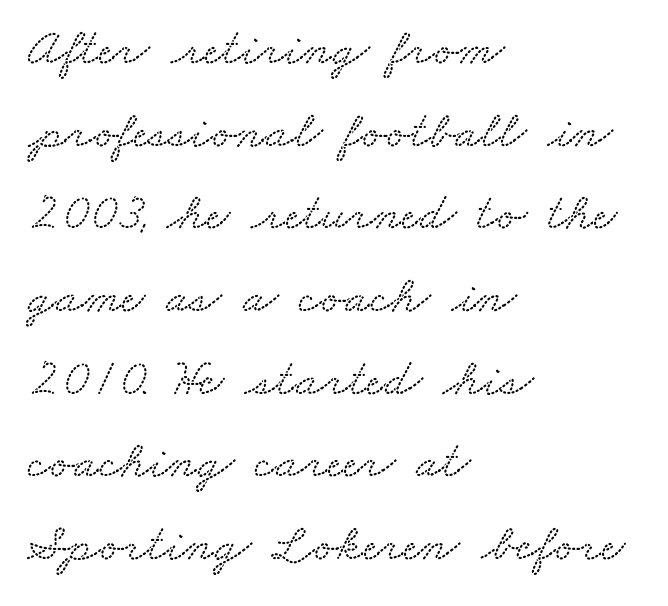
Q: Is the typeface a serif or a sans-serif typeface? A: Serif.
Q: Is the text underlined? A: No.
Q: How is the paragraph aligned? A: Left-aligned.
Q: Is the spacing between letters normal or unusually wide? A: Normal.
Q: Is the spacing between lines tight, normal or loose? A: Normal.
Q: Width (condensed, normal, or wide)? A: Wide.
Q: Stroke contrast? A: Medium.
Q: x-height? A: Small.
Q: Monospaced? A: No.
